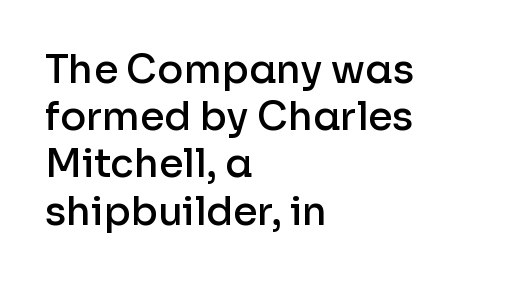
Q: Is the text bold? A: Semi-bold.
Q: Is the text italic (slanted)? A: No, it is upright.
Q: Is the typeface a serif or a sans-serif typeface? A: Sans-serif.
Q: Is the text underlined? A: No.
Q: How is the paragraph aligned? A: Left-aligned.
Q: Is the spacing between letters normal or unusually wide? A: Normal.
Q: Width (condensed, normal, or wide)? A: Normal.
Q: Stroke contrast? A: Low.
Q: x-height? A: Medium.
Q: Monospaced? A: No.
